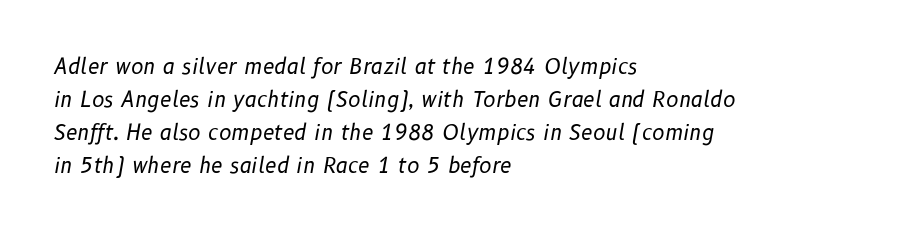
Q: Is the text bold? A: No.
Q: Is the text italic (slanted)? A: Yes, it leans right by about 10 degrees.
Q: Is the text underlined? A: No.
Q: How is the paragraph aligned? A: Left-aligned.
Q: Is the spacing between letters normal or unusually wide? A: Normal.
Q: Is the spacing between lines tight, normal or loose? A: Normal.
